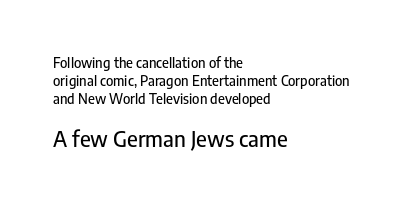
If you drew a ruler down the left edge, every line would touch it. Vertical strokes here are truly vertical. Is the lower block the larger one? Yes — the lower block carries the bigger type. The space beneath each line is pristine and unruled. Short note: letters normally spaced. The vertical gap from one line to the next is medium.
